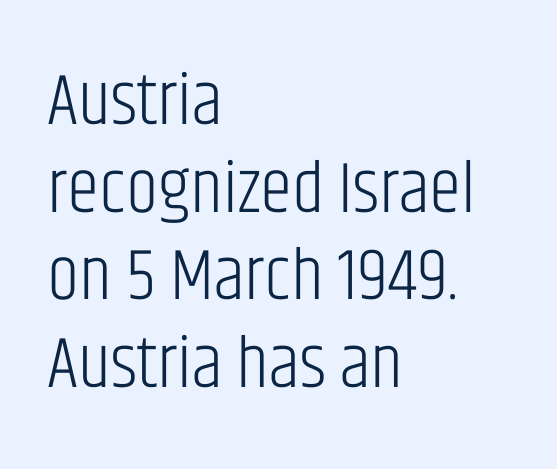
The image shows 73 px light, condensed sans-serif type, upright; set left-aligned, line spacing 1.2x, normal letter spacing, not underlined; low stroke contrast and a large x-height.
